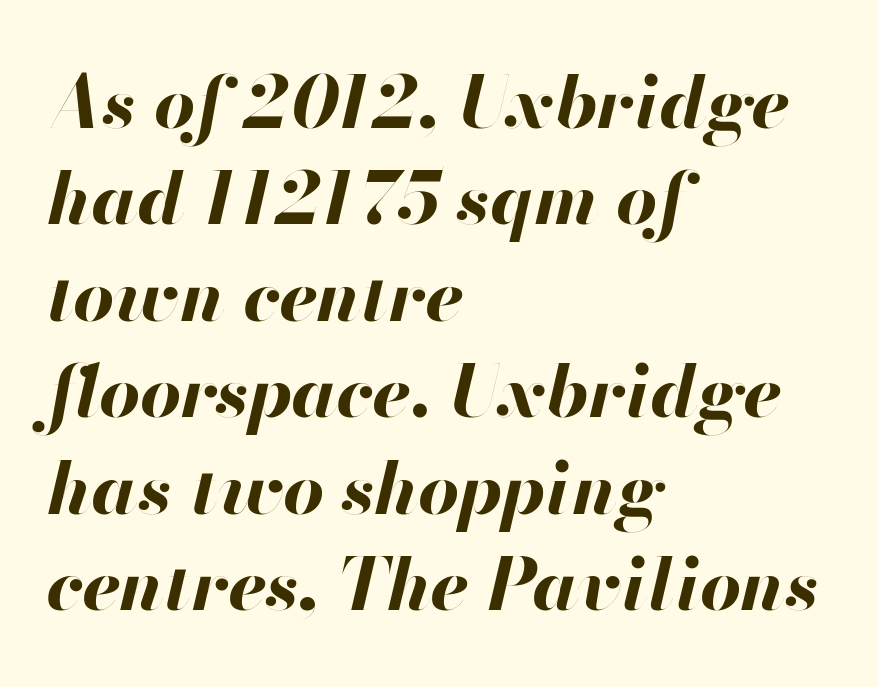
Notice how descenders clear the ascenders below comfortably — that's standard leading. Spacing between characters is what you'd get straight out of the box. Character widths vary here, with narrow letters taking less room than wide ones. The sample has been set heavy, in full bold.
